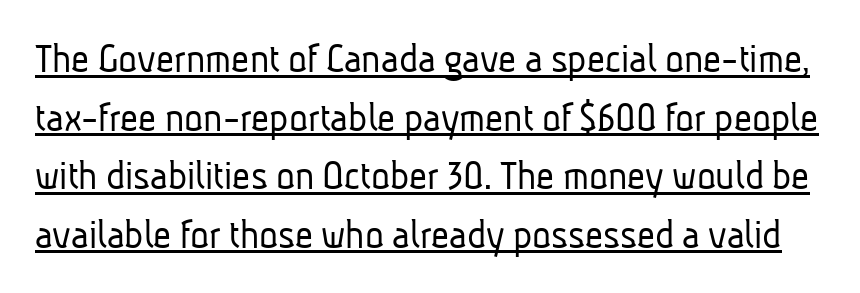
You could not count columns in this text — the font is proportionally spaced. Nothing sits at the stroke ends, so this counts as sans-serif. Baseline-to-baseline distance is the conventional proportion of letter height. The passage shown is not bold in any degree. A continuous stroke trails under the words, as in a hyperlink.
